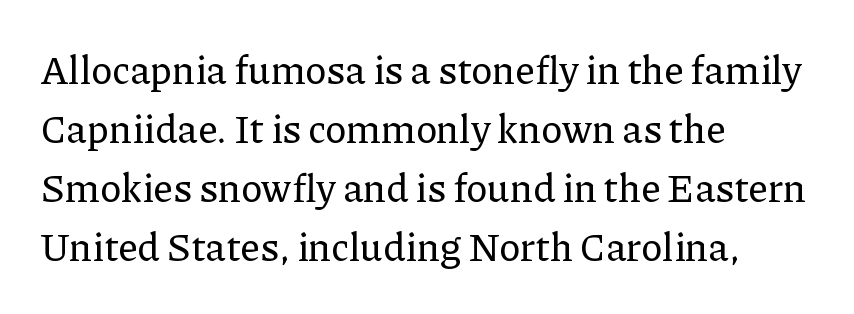
{"serif": "yes", "italic": "no", "width": "normal", "stroke_contrast": "low", "x_height": "medium", "monospaced": "no", "underline": "no", "align": "left", "line_spacing": "normal", "line_spacing_ratio": 1.51, "letter_spacing": "normal", "letter_spacing_em": 0.0, "glyph_px": 39}
